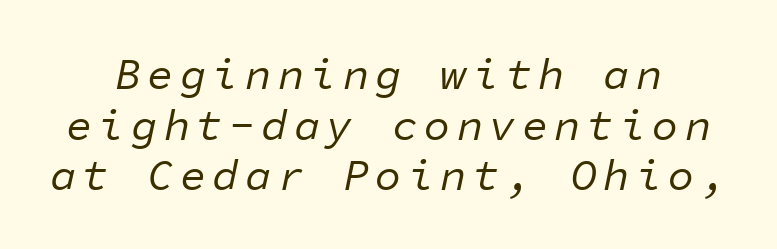
The image shows 44 px regular-weight type, italic (leaning right), monospaced; set centered, tight line spacing (1.15x), not underlined; low stroke contrast and a medium x-height.
